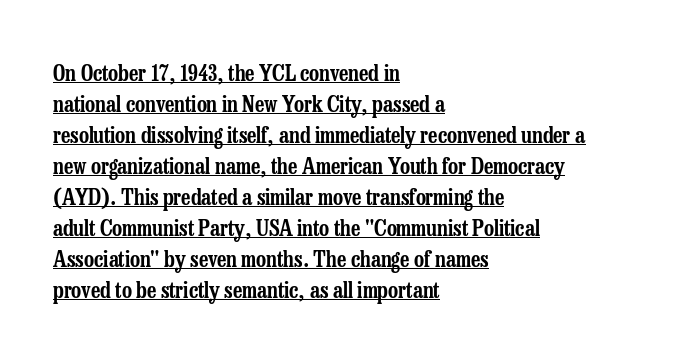
The image shows 22 px text type, upright; set left-aligned, normal line spacing (1.41x), normal letter spacing, underlined.
